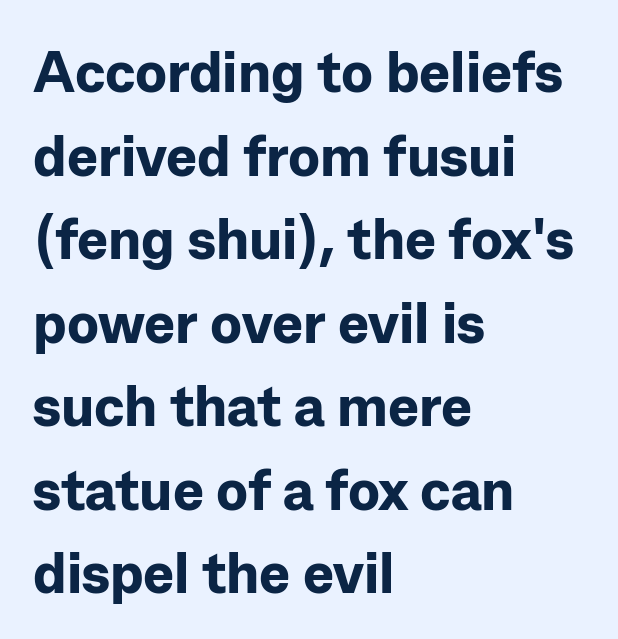
The image shows 58 px bold sans-serif type, upright; set left-aligned, normal line spacing (1.44x), normal letter spacing, not underlined; low stroke contrast and a medium x-height.
